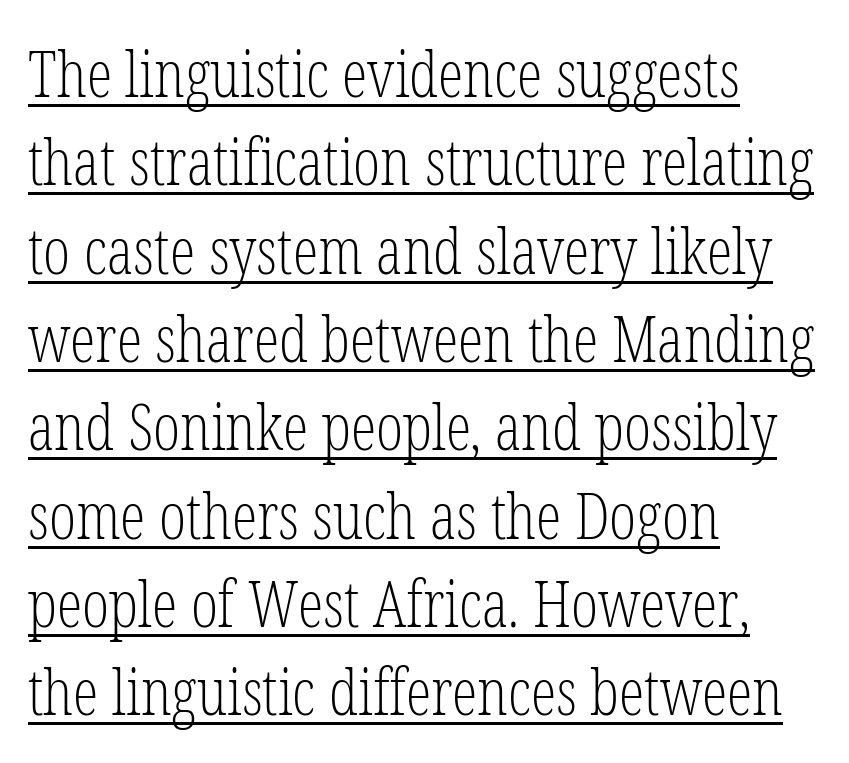
{"serif": "yes", "italic": "no", "bold": "no", "weight": "light", "width": "condensed", "stroke_contrast": "low", "x_height": "medium", "monospaced": "no", "underline": "yes", "align": "left", "line_spacing": "normal", "line_spacing_ratio": 1.38, "letter_spacing": "normal", "letter_spacing_em": 0.0, "glyph_px": 64}
